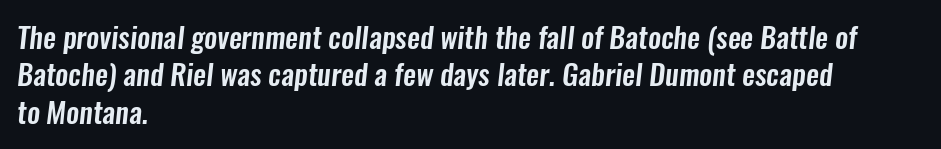
{"serif": "no", "width": "condensed", "stroke_contrast": "low", "x_height": "medium", "monospaced": "no", "underline": "no", "align": "left", "line_spacing": "normal", "line_spacing_ratio": 1.29, "letter_spacing": "normal", "letter_spacing_em": 0.0, "glyph_px": 29}
